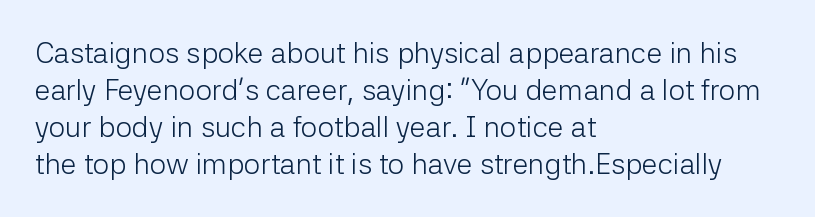
{"serif": "no", "italic": "no", "bold": "no", "weight": "light", "width": "normal", "stroke_contrast": "low", "x_height": "medium", "monospaced": "no", "underline": "no", "align": "left", "line_spacing": "normal", "line_spacing_ratio": 1.28, "letter_spacing": "normal", "letter_spacing_em": 0.0, "glyph_px": 29}
